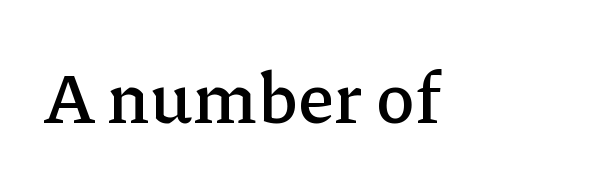
{"serif": "yes", "italic": "no", "width": "normal", "stroke_contrast": "low", "x_height": "medium", "monospaced": "no", "underline": "no", "align": "left", "letter_spacing": "normal", "letter_spacing_em": 0.0, "glyph_px": 72}
